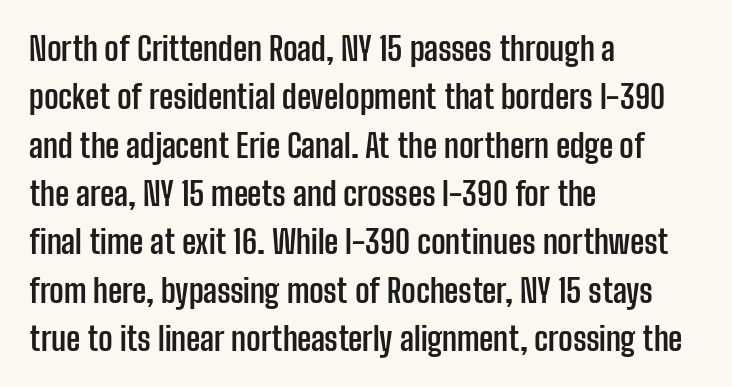
Q: Is the text bold? A: Yes.
Q: Is the text italic (slanted)? A: No, it is upright.
Q: Is the typeface a serif or a sans-serif typeface? A: Sans-serif.
Q: Is the text underlined? A: No.
Q: How is the paragraph aligned? A: Left-aligned.
Q: Is the spacing between letters normal or unusually wide? A: Normal.
Q: Is the spacing between lines tight, normal or loose? A: Normal.
Q: Width (condensed, normal, or wide)? A: Condensed.
Q: Stroke contrast? A: Low.
Q: x-height? A: Medium.
Q: Monospaced? A: No.
